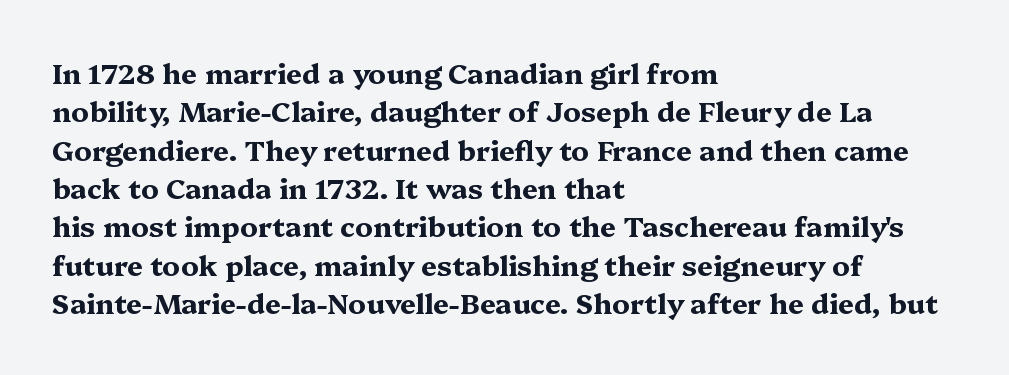
The text block is weighted toward the left margin, trailing off unevenly rightward. Plain, unruled lines of type. In terms of letterspacing, this is plain default setting. Spacing verdict: proportional, widths tailored to each character.
